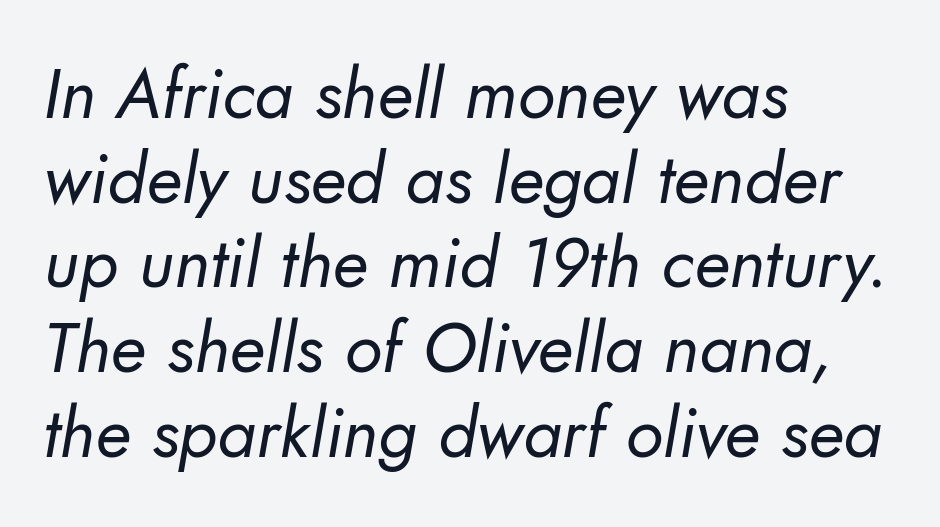
{"serif": "no", "bold": "no", "weight": "regular", "width": "normal", "stroke_contrast": "low", "x_height": "small", "monospaced": "no", "underline": "no", "align": "left", "line_spacing_ratio": 1.21, "letter_spacing": "normal", "letter_spacing_em": 0.0, "glyph_px": 70}
